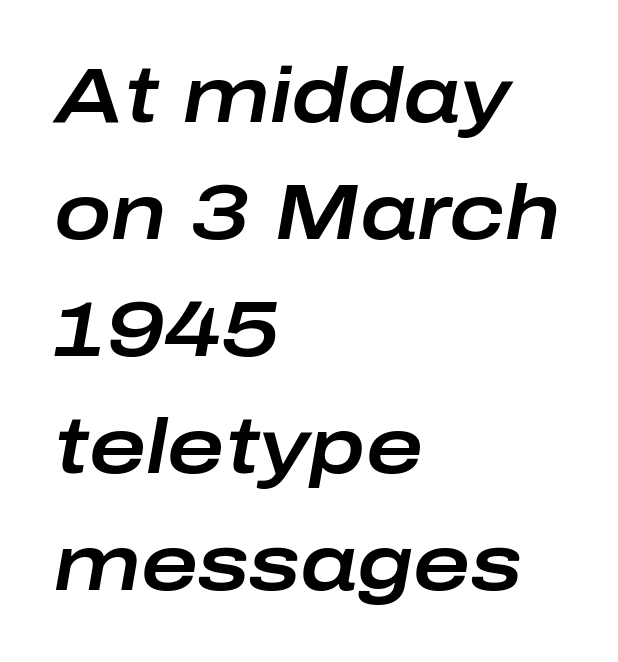
The paragraph has a hard left edge and a soft right edge. Honestly, the row spacing looks completely unremarkable. Notice how the stems are inclined rather than vertical — that's the hallmark of italics. The area under the type is left untouched. Think of a printed novel: that variable character pitch is what you see here. In terms of letterspacing, this is plain default setting.
